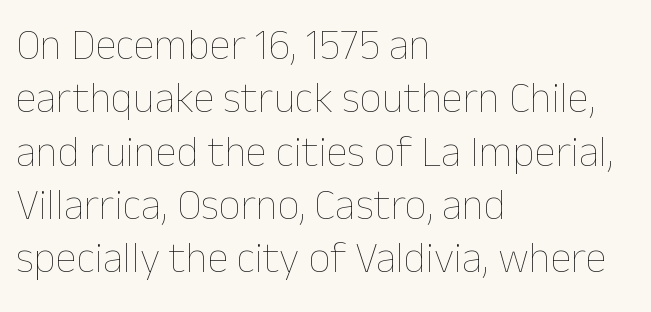
{"italic": "no", "bold": "no", "weight": "thin", "width": "normal", "stroke_contrast": "low", "x_height": "medium", "monospaced": "no", "underline": "no", "align": "left", "line_spacing_ratio": 1.24, "letter_spacing": "normal", "letter_spacing_em": 0.0, "glyph_px": 43}
